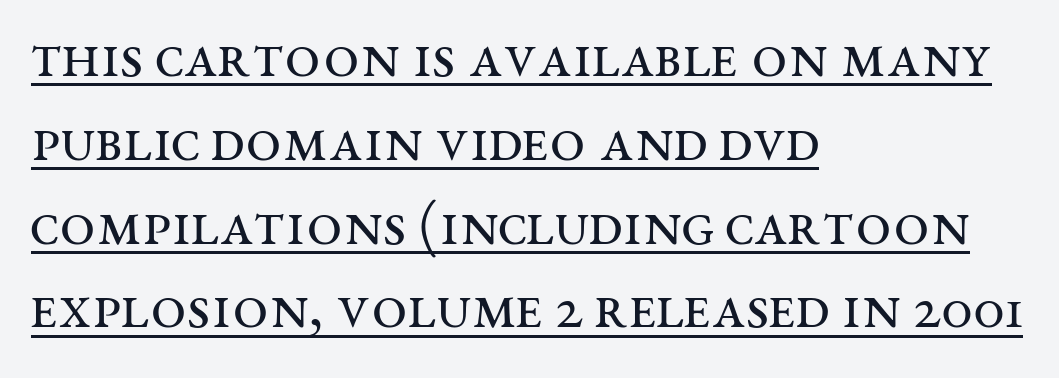
Q: Is the text bold? A: No.
Q: Is the text italic (slanted)? A: No, it is upright.
Q: Is the typeface a serif or a sans-serif typeface? A: Serif.
Q: Is the text underlined? A: Yes.
Q: How is the paragraph aligned? A: Left-aligned.
Q: Is the spacing between letters normal or unusually wide? A: Normal.
Q: Is the spacing between lines tight, normal or loose? A: Normal.
Q: Width (condensed, normal, or wide)? A: Wide.
Q: Stroke contrast? A: Medium.
Q: x-height? A: Large.
Q: Monospaced? A: No.
